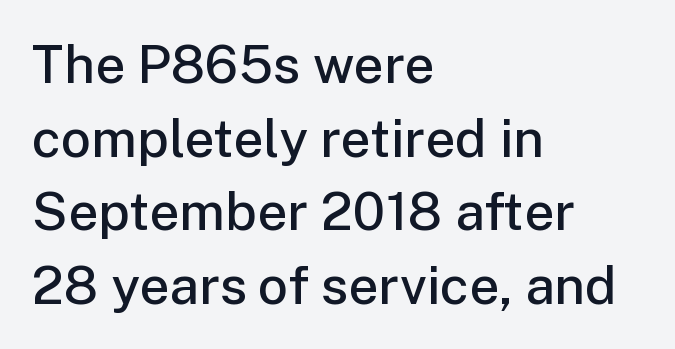
{"serif": "no", "italic": "no", "bold": "semi", "weight": "semibold", "width": "normal", "stroke_contrast": "low", "x_height": "medium", "monospaced": "no", "underline": "no", "align": "left", "line_spacing": "normal", "line_spacing_ratio": 1.39, "letter_spacing": "normal", "letter_spacing_em": 0.0, "glyph_px": 53}
